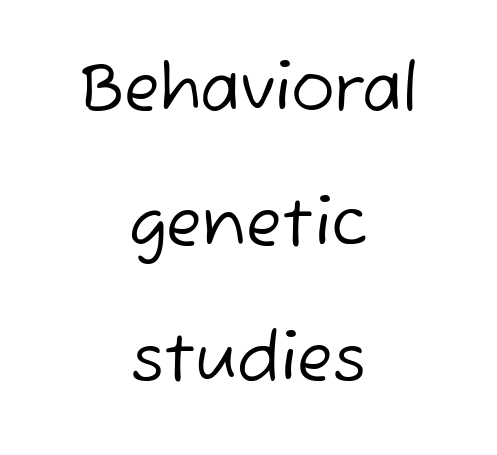
The lines are quadded center. Baseline-to-baseline distance is far greater than the letter height. The strokes are not fattened; the text isn't bold. Nope, no serifs anywhere on these letters.
